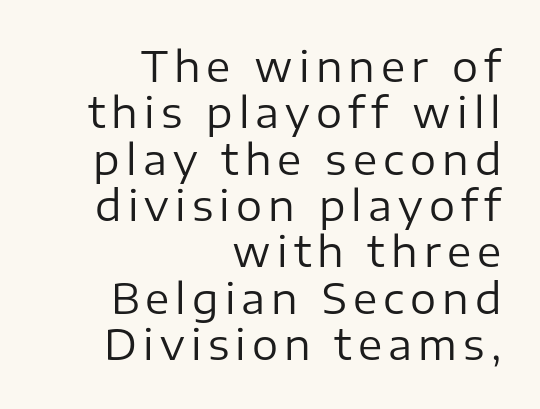
Q: Is the text bold? A: No.
Q: Is the text italic (slanted)? A: No, it is upright.
Q: Is the typeface a serif or a sans-serif typeface? A: Sans-serif.
Q: Is the text underlined? A: No.
Q: How is the paragraph aligned? A: Right-aligned.
Q: Is the spacing between lines tight, normal or loose? A: Tight.
Q: Width (condensed, normal, or wide)? A: Normal.
Q: Stroke contrast? A: Low.
Q: x-height? A: Medium.
Q: Monospaced? A: No.
